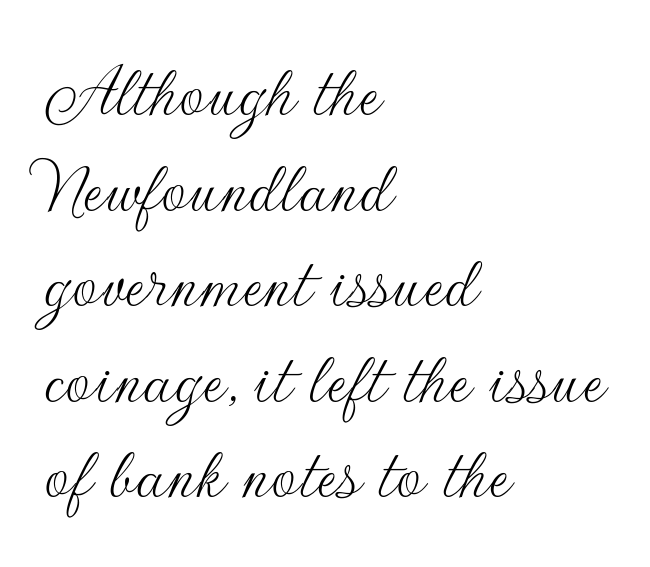
{"serif": "no", "bold": "no", "weight": "thin", "width": "normal", "stroke_contrast": "low", "x_height": "small", "monospaced": "no", "underline": "no", "align": "left", "line_spacing_ratio": 1.21, "letter_spacing": "normal", "letter_spacing_em": 0.0, "glyph_px": 79}
